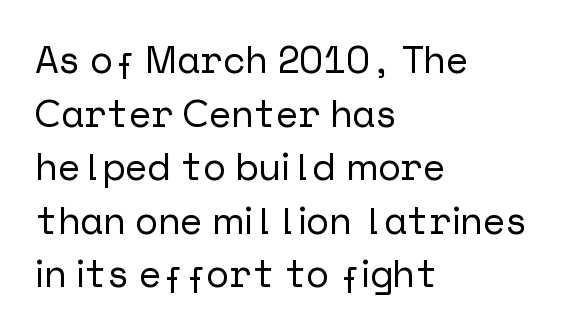
Q: Is the text italic (slanted)? A: No, it is upright.
Q: Is the typeface a serif or a sans-serif typeface? A: Sans-serif.
Q: Is the text underlined? A: No.
Q: How is the paragraph aligned? A: Left-aligned.
Q: Is the spacing between letters normal or unusually wide? A: Normal.
Q: Is the spacing between lines tight, normal or loose? A: Normal.
Q: Width (condensed, normal, or wide)? A: Normal.
Q: Stroke contrast? A: Low.
Q: x-height? A: Medium.
